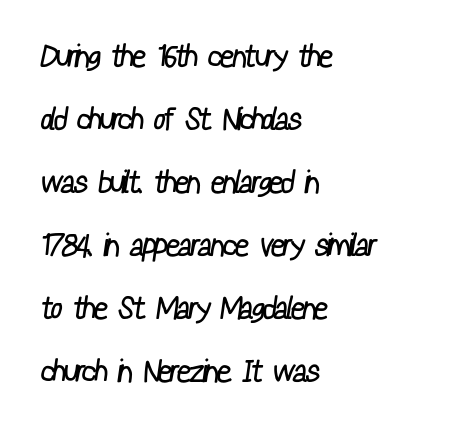
Nothing sits at the stroke ends, so this counts as sans-serif. Look at the tracking — it's just the regular setting, nothing added. Successive baselines arrive slowly, with a big drop between each. All the whitespace from short lines collects on the right.
